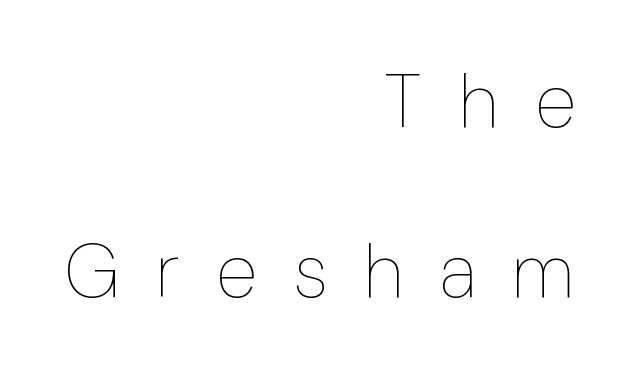
Airy leading. The face used here is rendered with a markedly widened letterfit. If you drew a ruler down the right edge, every line would touch it. These lines are rendered in a variable-pitch font. Is this a heavy cut? Hardly; it is regular or lighter.
